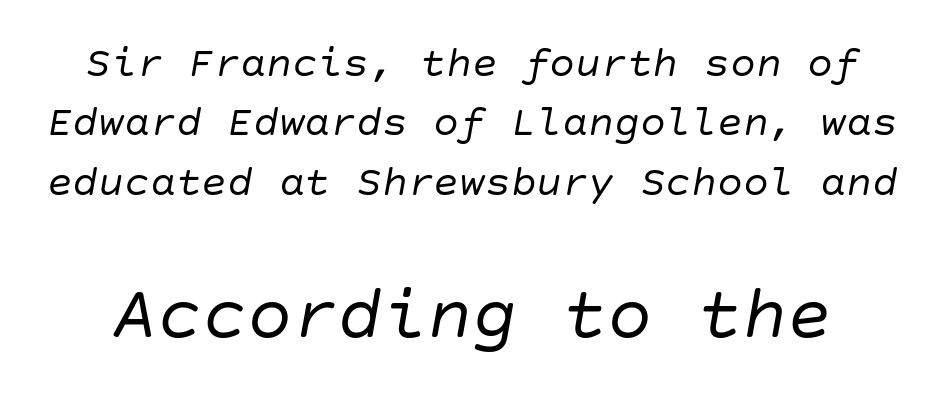
Q: Is the text bold? A: No.
Q: Is the text italic (slanted)? A: Yes, it leans right by about 10 degrees.
Q: Is the text underlined? A: No.
Q: Is the spacing between letters normal or unusually wide? A: Normal.
Q: Is the spacing between lines tight, normal or loose? A: Normal.
Q: Which block of text is set in a larger size, the first (top) or the second (bottom)? A: The second (bottom) one.
Q: Width (condensed, normal, or wide)? A: Normal.
Q: Stroke contrast? A: Low.
Q: x-height? A: Large.
